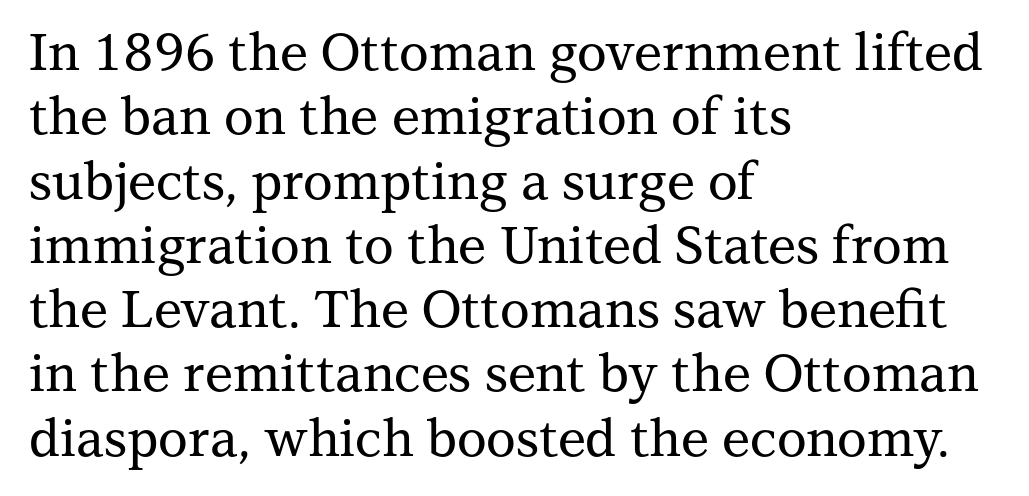
The text was rendered using a seriffed face with decorative stroke endings. The glyphs are unaccompanied by any horizontal stroke below them. These lines keep a tight, regular rhythm from letter to letter. You could not count columns in this text — the font is proportionally spaced.
